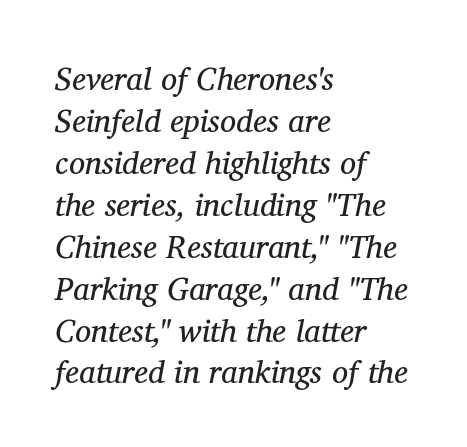
{"serif": "yes", "italic": "yes", "lean": "right", "slant_degrees": 11, "bold": "no", "weight": "regular", "width": "normal", "stroke_contrast": "medium", "x_height": "medium", "monospaced": "no", "underline": "no", "align": "left", "line_spacing": "normal", "line_spacing_ratio": 1.31, "letter_spacing": "normal", "letter_spacing_em": 0.0, "glyph_px": 32}
